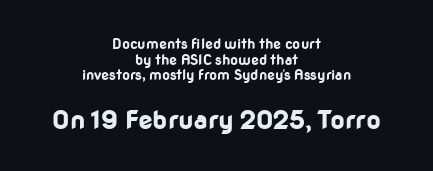
{"italic": "no", "bold": "yes", "underline": "no", "align": "center", "line_spacing": "tight", "line_spacing_ratio": 1.12, "letter_spacing": "normal", "letter_spacing_em": 0.0, "larger_block": "second", "size_ratio": 1.86, "glyph_px": 26}
